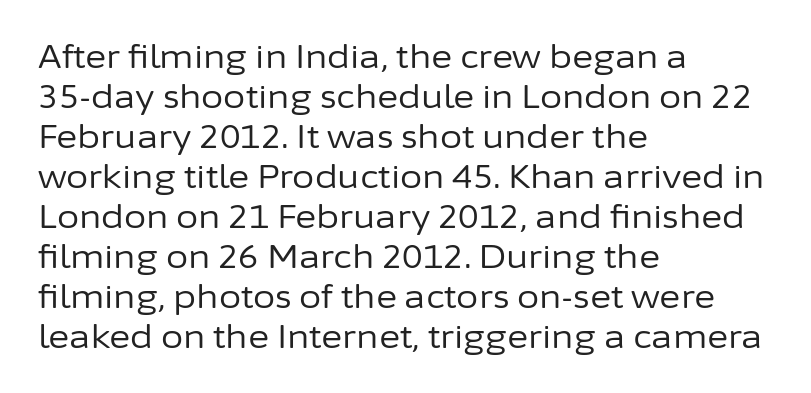
You could call the tracking neutral — neither tight nor loose. A sans-serif font was chosen for this passage. On a weight scale, this lands at 450 or below. Leading matches the norm, producing a regular column. Vertical strokes here are truly vertical. This sample has the flowing, uneven cadence of proportional lettering.
